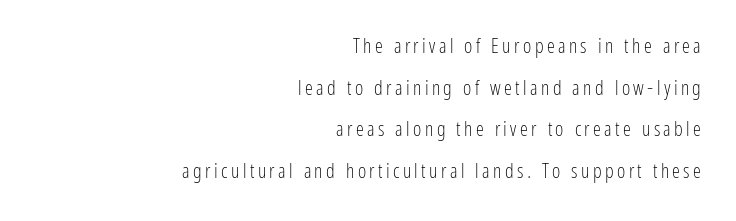
Q: Is the text bold? A: No.
Q: Is the text italic (slanted)? A: No, it is upright.
Q: Is the text underlined? A: No.
Q: How is the paragraph aligned? A: Right-aligned.
Q: Is the spacing between lines tight, normal or loose? A: Loose.
